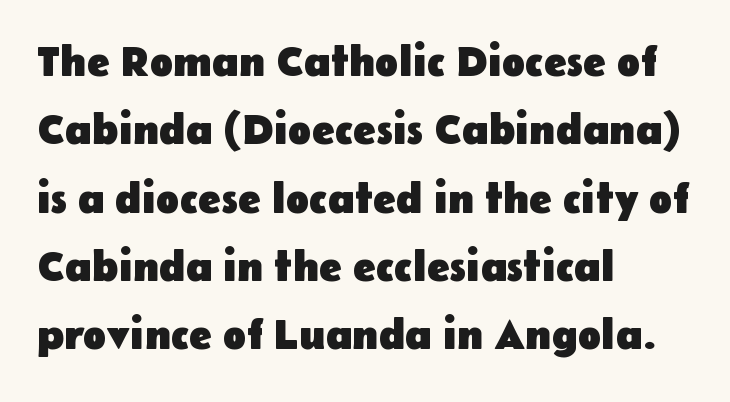
Glyph-to-glyph distance matches everyday printed text. Leftover space on each line is placed entirely after the last word. Do the characters align in a grid? No, the font is proportional. Look at the stroke-to-counter ratio: heavy, a bold. This is roman type, the default non-slanted kind.
